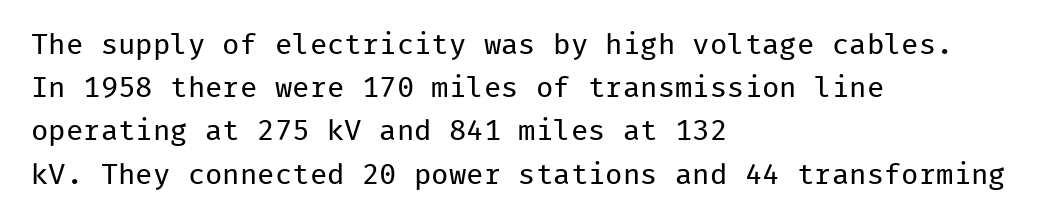
Do the characters align in a grid? Yes, the font is monospaced. The lines in this sample share a left origin and differ only in where they stop. The rendering uses a moderate line-height, typical for paragraphs. Clear beneath every line of the passage. Nope, no serifs anywhere on these letters. Nope, not italic — everything's standing straight.
